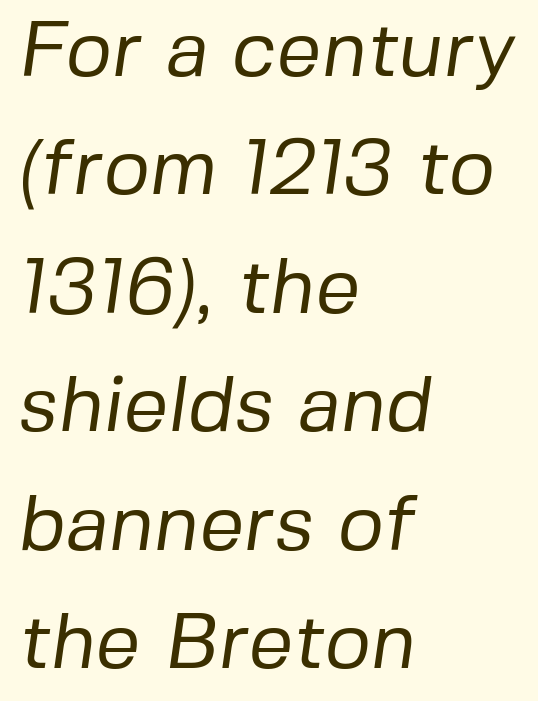
Q: Is the text bold? A: No.
Q: Is the typeface a serif or a sans-serif typeface? A: Sans-serif.
Q: Is the text underlined? A: No.
Q: How is the paragraph aligned? A: Left-aligned.
Q: Is the spacing between letters normal or unusually wide? A: Normal.
Q: Is the spacing between lines tight, normal or loose? A: Normal.
Q: Width (condensed, normal, or wide)? A: Normal.
Q: Stroke contrast? A: Low.
Q: x-height? A: Medium.
Q: Monospaced? A: No.
